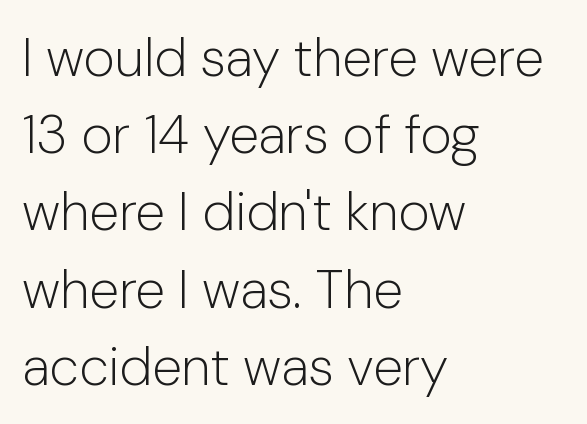
The cut favours lightness, reaching ordinary text weight at its darkest. Each letter's strokes conclude bluntly, with no projecting serifs. No extra tracking has been applied to these lines. Varying glyph widths throughout — classic text-font behaviour. These lines stack with their left ends in a neat column. Is there much room between lines? A standard amount, neither cramped nor airy.
